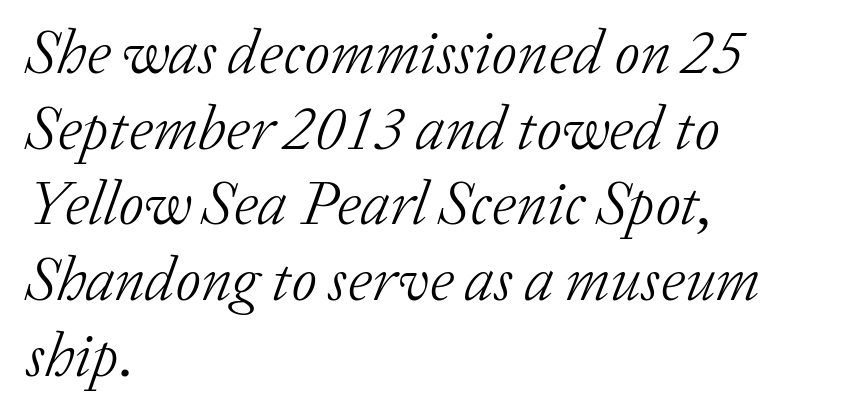
{"serif": "yes", "italic": "yes", "lean": "right", "slant_degrees": 20, "bold": "no", "weight": "light", "width": "normal", "stroke_contrast": "low", "x_height": "medium", "monospaced": "no", "underline": "no", "align": "left", "line_spacing_ratio": 1.22, "letter_spacing": "normal", "letter_spacing_em": 0.0, "glyph_px": 62}
